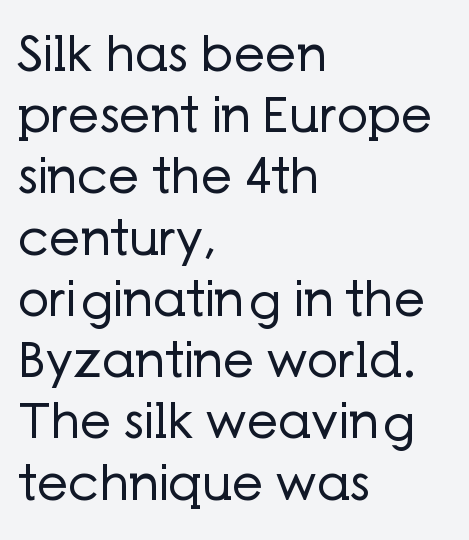
Q: Is the text bold? A: No.
Q: Is the text italic (slanted)? A: No, it is upright.
Q: Is the typeface a serif or a sans-serif typeface? A: Sans-serif.
Q: Is the text underlined? A: No.
Q: How is the paragraph aligned? A: Left-aligned.
Q: Is the spacing between letters normal or unusually wide? A: Normal.
Q: Is the spacing between lines tight, normal or loose? A: Normal.
Q: Width (condensed, normal, or wide)? A: Normal.
Q: Stroke contrast? A: Low.
Q: x-height? A: Medium.
Q: Monospaced? A: No.
